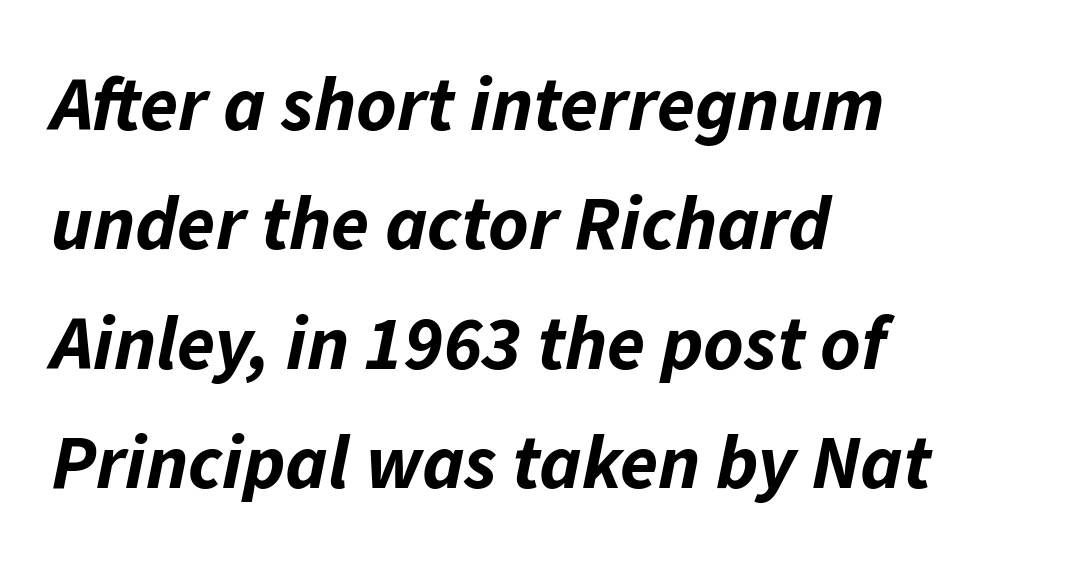
The image shows 77 px bold type, italic (leaning right); set left-aligned, normal line spacing (1.55x), normal letter spacing, not underlined; low stroke contrast and a medium x-height.
